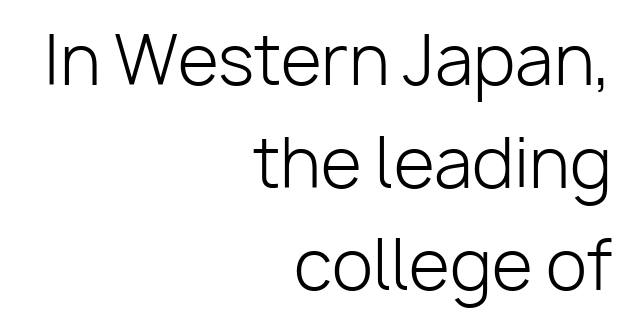
Is the type heavy? It reads as light-to-regular instead. The rendering uses natural spacing where letterforms have individual widths. The letterforms sit shoulder to shoulder at normal distance. Is this a sans? Yes — the strokes have no serifs. Posture: vertical. One-word summary of the alignment: right.
